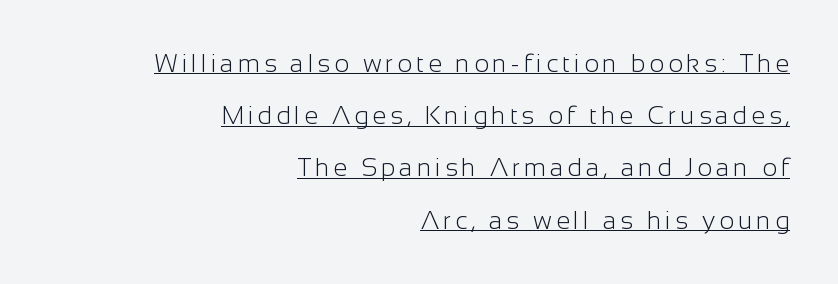
Q: Is the text bold? A: No.
Q: Is the text italic (slanted)? A: No, it is upright.
Q: Is the text underlined? A: Yes.
Q: How is the paragraph aligned? A: Right-aligned.
Q: Is the spacing between lines tight, normal or loose? A: Loose.
